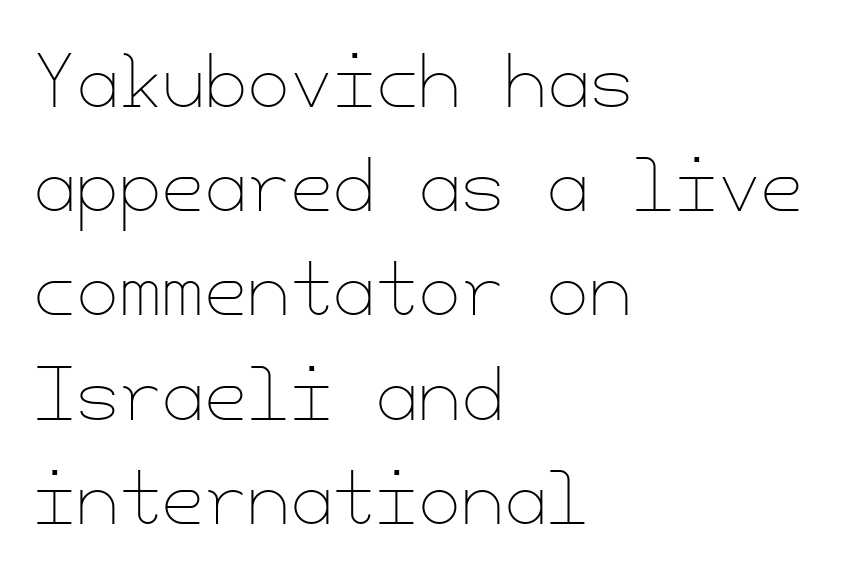
Q: Is the text bold? A: No.
Q: Is the text italic (slanted)? A: No, it is upright.
Q: Is the text underlined? A: No.
Q: How is the paragraph aligned? A: Left-aligned.
Q: Is the spacing between letters normal or unusually wide? A: Normal.
Q: Is the spacing between lines tight, normal or loose? A: Normal.
Q: Width (condensed, normal, or wide)? A: Normal.
Q: Stroke contrast? A: Low.
Q: x-height? A: Small.
